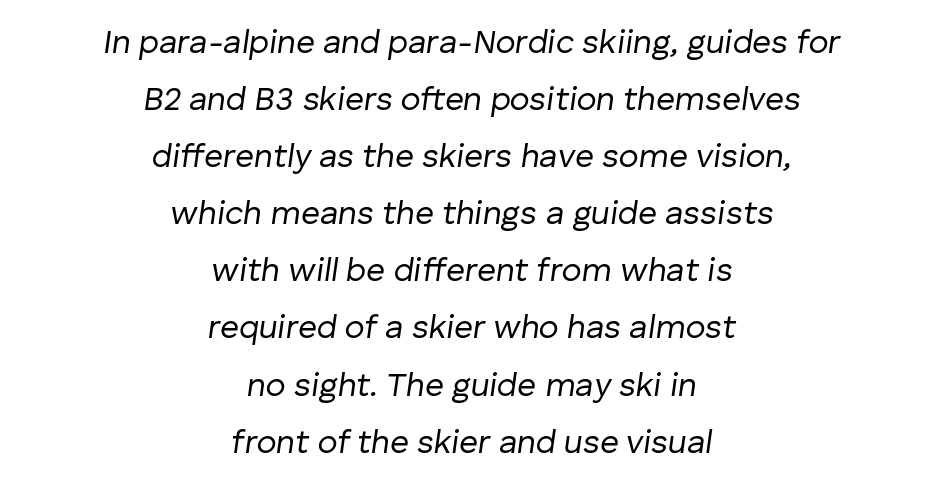
{"italic": "yes", "lean": "right", "slant_degrees": 8, "bold": "no", "weight": "regular", "width": "normal", "stroke_contrast": "low", "x_height": "medium", "monospaced": "no", "underline": "no", "align": "center", "line_spacing_ratio": 1.73, "letter_spacing": "normal", "letter_spacing_em": 0.0, "glyph_px": 33}
